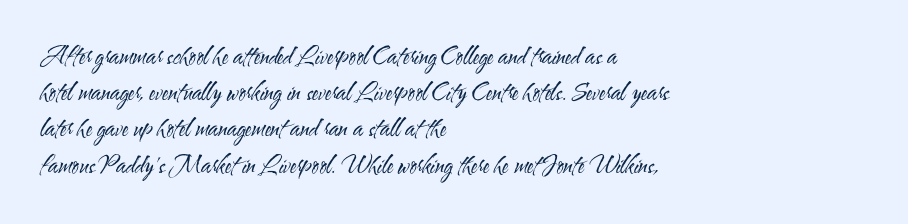
{"bold": "no", "underline": "no", "align": "left", "line_spacing": "normal", "line_spacing_ratio": 1.51, "letter_spacing": "normal", "letter_spacing_em": 0.0, "glyph_px": 24}
